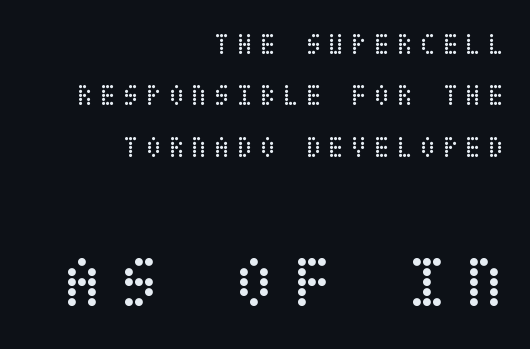
The ragged edge is on the left, which tells us the setting is flush right. Honestly, the letter spacing is so wide it's the main thing you notice. This rendering features lettering with no underline. The specimen reads as upright at a glance. Weight class: somewhere from thin through regular.
